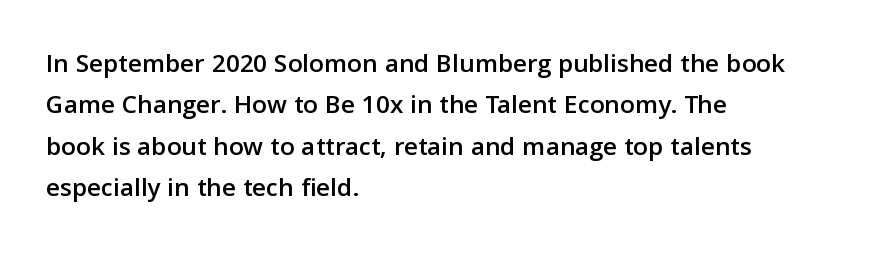
Q: Is the text italic (slanted)? A: No, it is upright.
Q: Is the text underlined? A: No.
Q: How is the paragraph aligned? A: Left-aligned.
Q: Is the spacing between letters normal or unusually wide? A: Normal.
Q: Is the spacing between lines tight, normal or loose? A: Normal.
